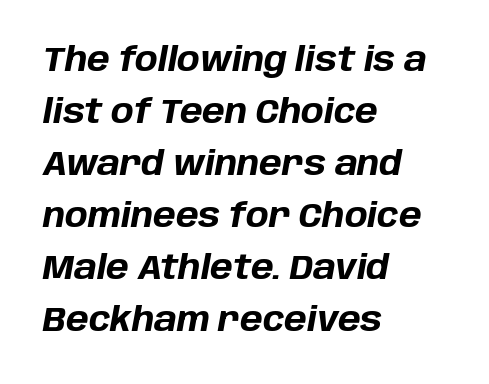
{"italic": "yes", "lean": "right", "slant_degrees": 10, "bold": "yes", "weight": "bold", "width": "normal", "stroke_contrast": "low", "x_height": "large", "monospaced": "no", "underline": "no", "align": "left", "line_spacing": "normal", "line_spacing_ratio": 1.53, "letter_spacing": "normal", "letter_spacing_em": 0.0, "glyph_px": 34}
